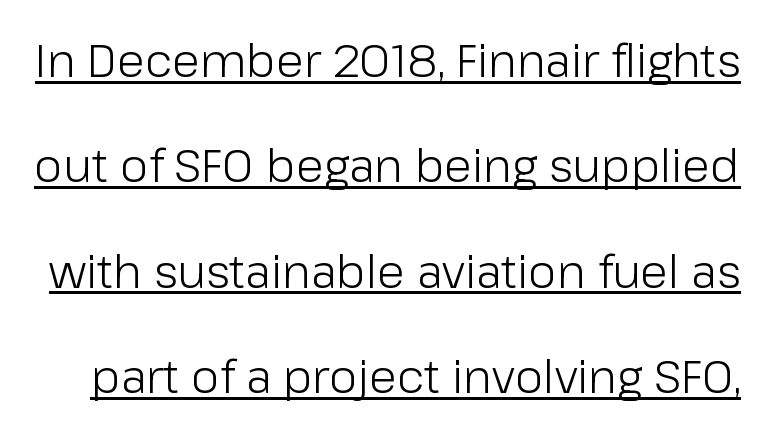
{"serif": "no", "italic": "no", "bold": "no", "weight": "light", "width": "normal", "stroke_contrast": "low", "x_height": "medium", "monospaced": "no", "underline": "yes", "line_spacing": "loose", "line_spacing_ratio": 2.29, "letter_spacing": "normal", "letter_spacing_em": 0.0, "glyph_px": 46}
